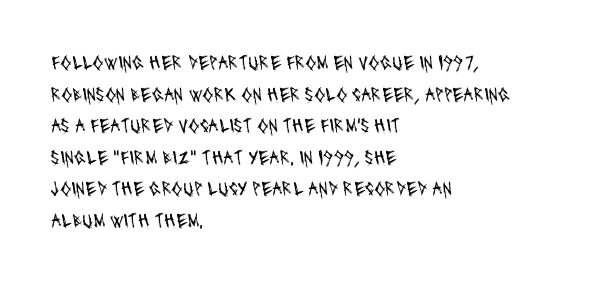
The image shows 20 px text type; set left-aligned, normal line spacing (1.58x), normal letter spacing, not underlined.
